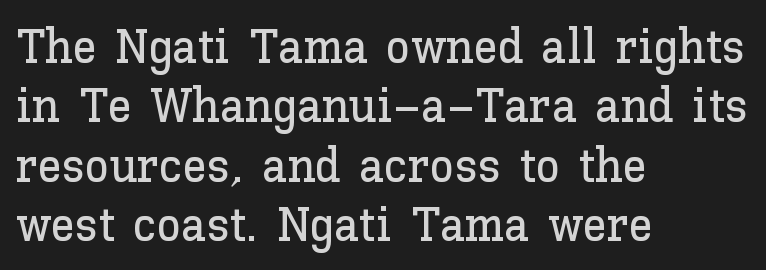
The image shows 49 px text type, upright; set left-aligned, line spacing 1.21x, normal letter spacing, not underlined; low stroke contrast and a medium x-height.
